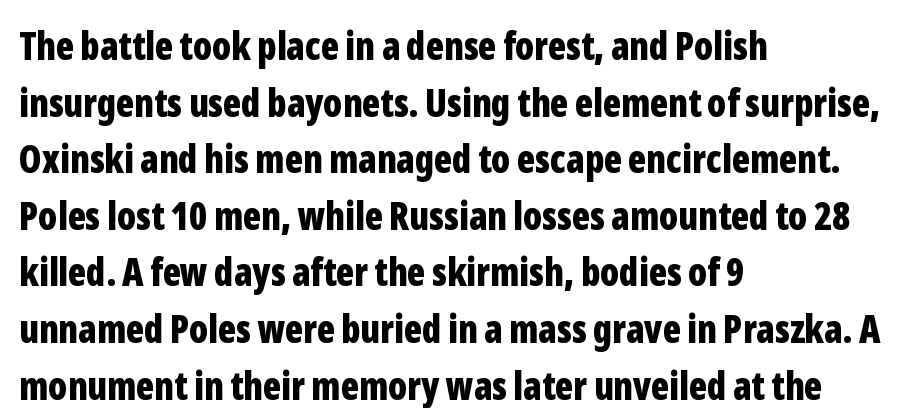
Caption: multi-line text, flush left, ragged right. Unlike italic type, these characters show no tilt at all. Note the varied advance widths — an 'i' is clearly narrower than an 'm'. These lines carry a lot of weight — the face is fully bold.
